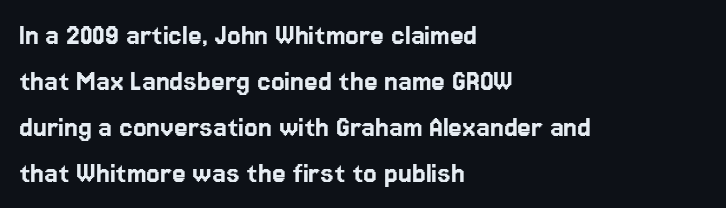
Vertical spacing — default. A roman cut, with each character standing at attention. A bare baseline throughout the passage. Compared with a centered layout, this one pins lines to the left instead.
